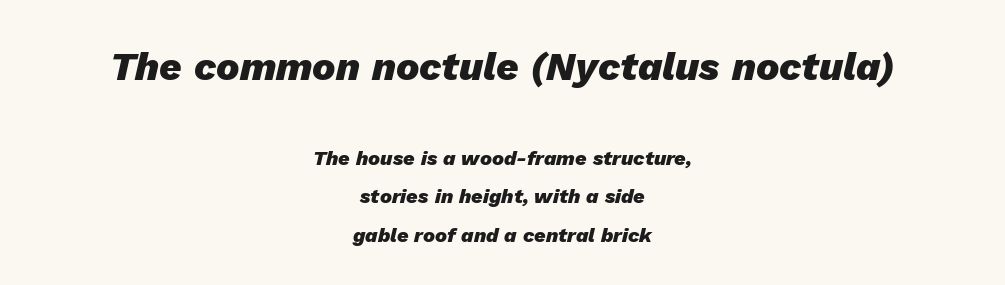
No extra tracking has been applied to these lines. The first block has been scaled up relative to the second. Would a proofreader flag this as italicized? Yes. These lines carry a lot of weight — the face is fully bold. Is this a fixed-width face? No — the glyphs have proportional, varying widths.
